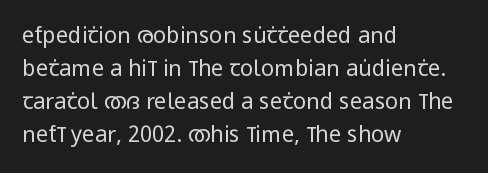
In terms of leading, this rendering sits right in the middle. Quick note: not italic, upright. Stems here are at most as thick as an everyday book face. Letter spacing: default.
